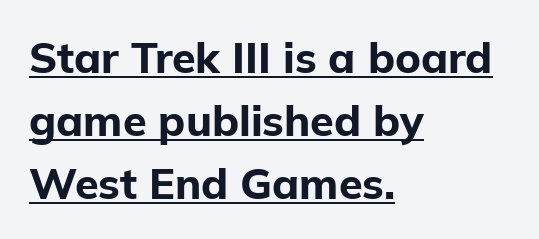
Type style note: lacks serifs. Looks like regular typesetting: each glyph gets only the width it needs. One glance says typical: line gaps are just what's usual. The specimen includes a rule beneath the text block's lines.
